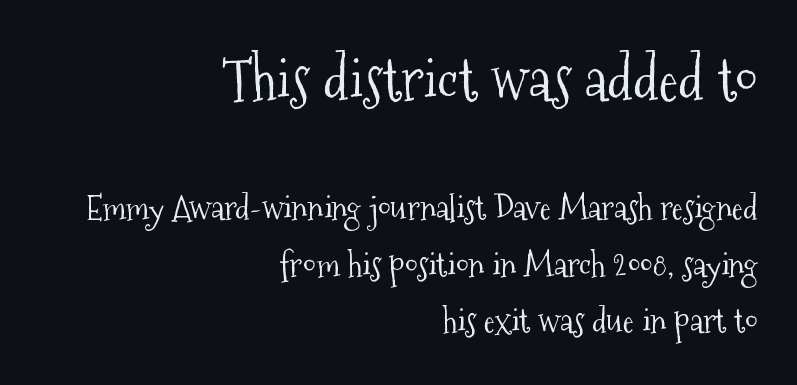
The image shows 59 px light, condensed serif type, upright; set right-aligned, normal line spacing (1.66x), normal letter spacing, not underlined; the first (top) block is 1.74x larger; medium stroke contrast and a medium x-height.
